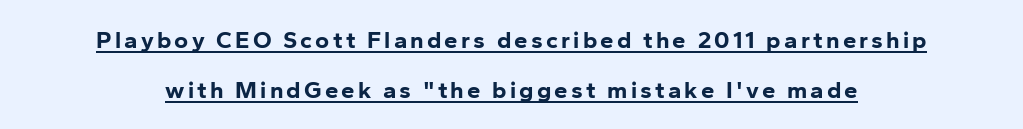
Q: Is the text bold? A: Yes.
Q: Is the text italic (slanted)? A: No, it is upright.
Q: Is the text underlined? A: Yes.
Q: Is the spacing between lines tight, normal or loose? A: Loose.
